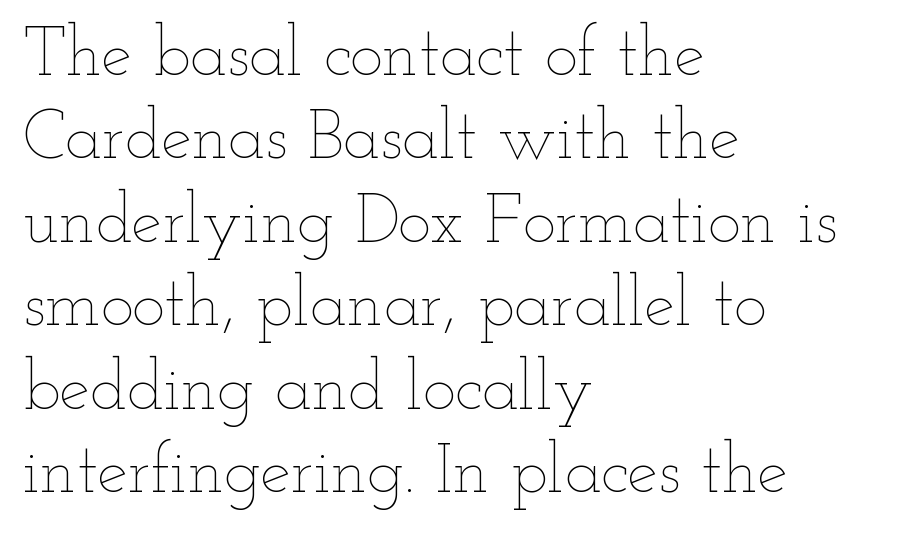
The image shows 69 px thin, wide type, upright; set left-aligned, line spacing 1.21x, normal letter spacing, not underlined; low stroke contrast and a small x-height.
